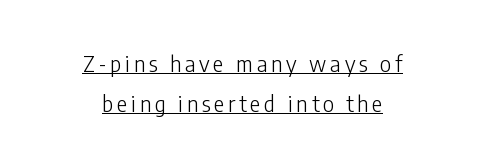
{"italic": "no", "bold": "no", "underline": "yes", "align": "center", "line_spacing_ratio": 1.82, "glyph_px": 22}
